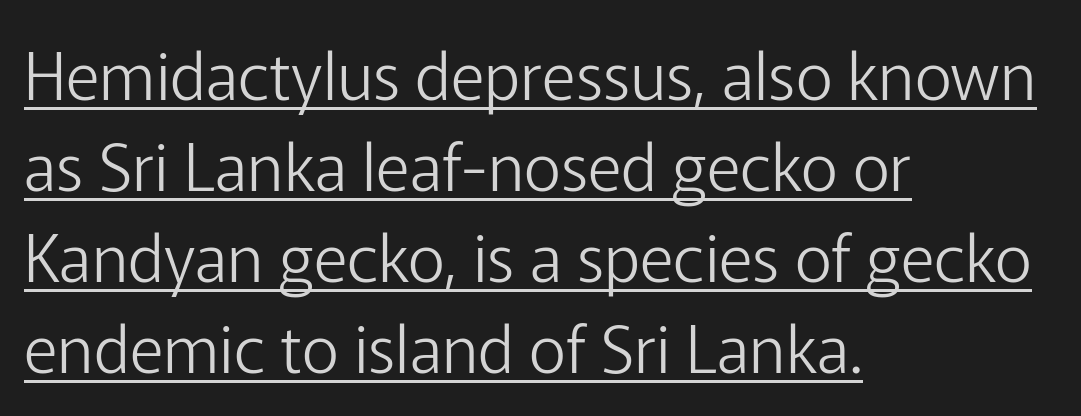
{"serif": "no", "italic": "no", "bold": "no", "weight": "light", "width": "normal", "stroke_contrast": "low", "x_height": "medium", "monospaced": "no", "underline": "yes", "align": "left", "line_spacing": "normal", "line_spacing_ratio": 1.4, "letter_spacing": "normal", "letter_spacing_em": 0.0, "glyph_px": 65}
